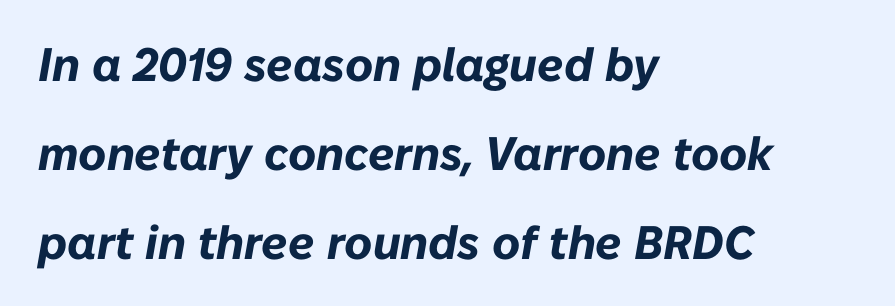
The image shows 47 px bold type, italic (leaning right); set left-aligned, line spacing 1.89x, normal letter spacing, not underlined; low stroke contrast and a medium x-height.
